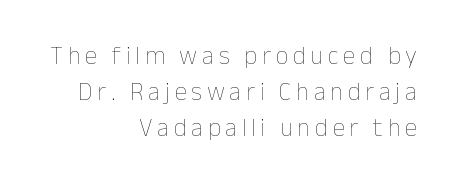
The image shows 25 px text type, upright; set right-aligned, normal line spacing (1.45x), not underlined.
